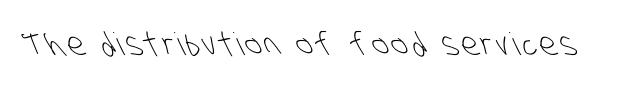
The glyphs are unaccompanied by any horizontal stroke below them. Nothing heavy about these letters — not bold at all. Do the characters align in a grid? No, the font is proportional. Font category for this specimen: sans-serif.
